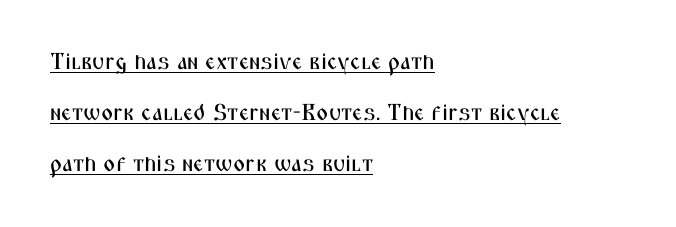
Q: Is the text italic (slanted)? A: No, it is upright.
Q: Is the text underlined? A: Yes.
Q: How is the paragraph aligned? A: Left-aligned.
Q: Is the spacing between letters normal or unusually wide? A: Normal.
Q: Is the spacing between lines tight, normal or loose? A: Loose.
